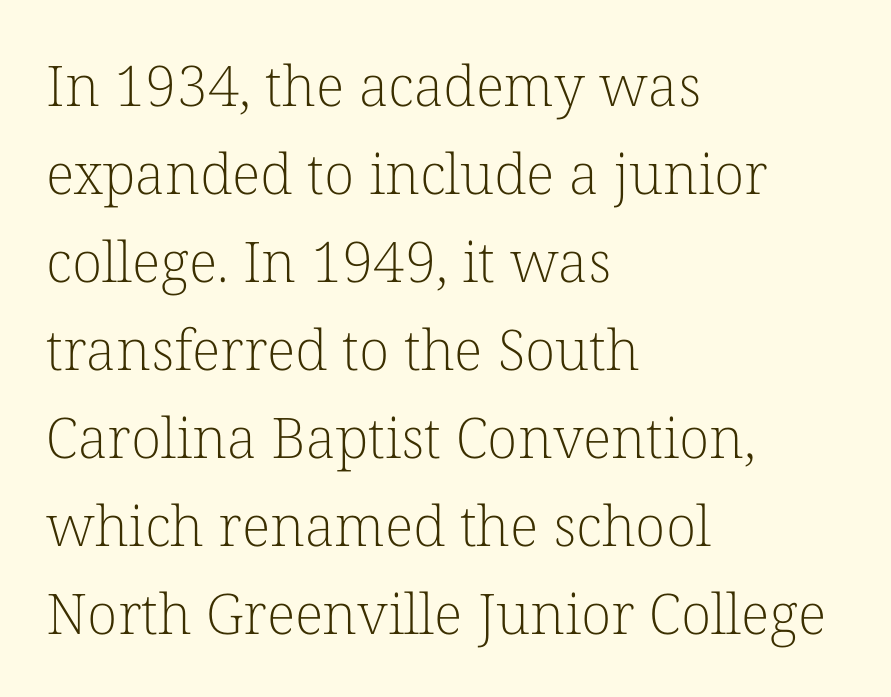
{"serif": "yes", "italic": "no", "bold": "no", "weight": "light", "width": "normal", "stroke_contrast": "low", "x_height": "medium", "monospaced": "no", "underline": "no", "align": "left", "line_spacing": "normal", "line_spacing_ratio": 1.57, "letter_spacing": "normal", "letter_spacing_em": 0.0, "glyph_px": 56}
